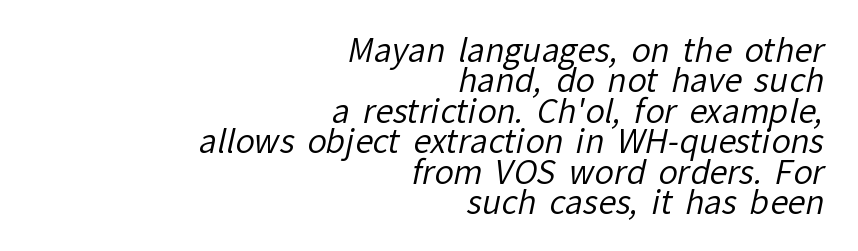
Q: Is the text bold? A: No.
Q: Is the typeface a serif or a sans-serif typeface? A: Sans-serif.
Q: Is the text underlined? A: No.
Q: How is the paragraph aligned? A: Right-aligned.
Q: Is the spacing between letters normal or unusually wide? A: Normal.
Q: Is the spacing between lines tight, normal or loose? A: Tight.
Q: Width (condensed, normal, or wide)? A: Normal.
Q: Stroke contrast? A: Low.
Q: x-height? A: Medium.
Q: Monospaced? A: No.
